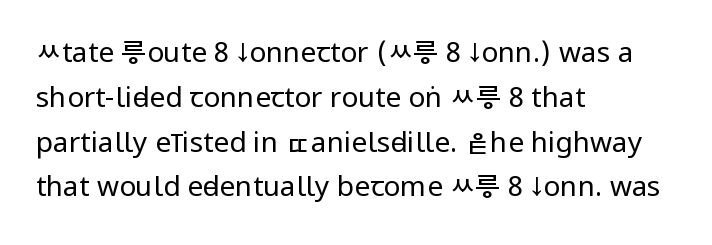
Q: Is the text bold? A: No.
Q: Is the text italic (slanted)? A: No, it is upright.
Q: Is the typeface a serif or a sans-serif typeface? A: Sans-serif.
Q: Is the text underlined? A: No.
Q: How is the paragraph aligned? A: Left-aligned.
Q: Is the spacing between letters normal or unusually wide? A: Normal.
Q: Is the spacing between lines tight, normal or loose? A: Normal.
Q: Width (condensed, normal, or wide)? A: Condensed.
Q: Stroke contrast? A: Low.
